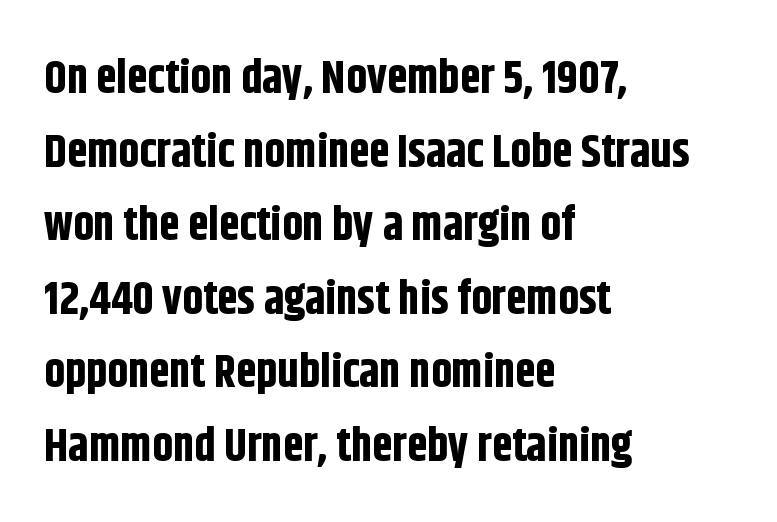
The rendering uses natural spacing where letterforms have individual widths. Where is the straight margin? On the left. Weight check: bold — yes, fully. Horizontal bands of white between lines are of average thickness. Italic? Not at all — the glyphs are vertical.
